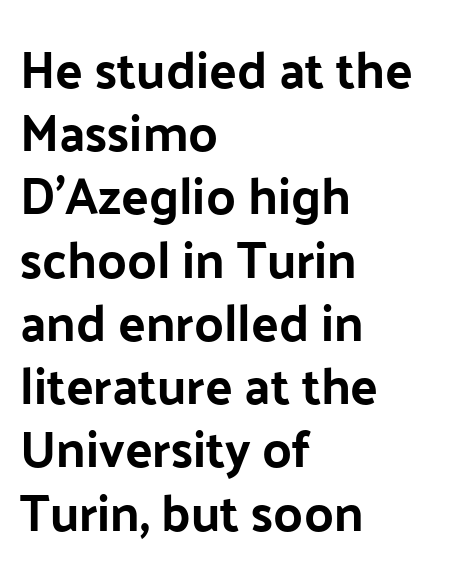
The image shows 51 px sans-serif type, upright; set left-aligned, line spacing 1.24x, normal letter spacing, not underlined; low stroke contrast and a medium x-height.
